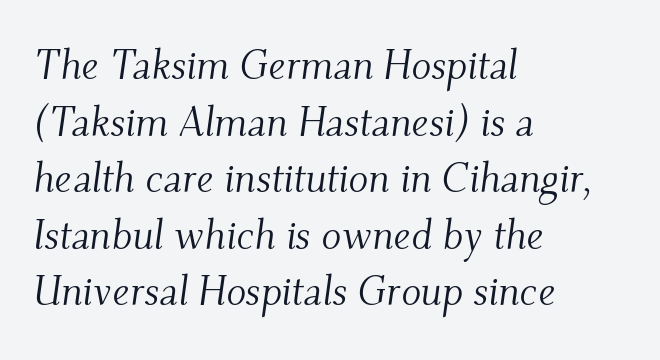
Q: Is the text bold? A: No.
Q: Is the text italic (slanted)? A: Yes, it leans right by about 9 degrees.
Q: Is the typeface a serif or a sans-serif typeface? A: Serif.
Q: Is the text underlined? A: No.
Q: How is the paragraph aligned? A: Left-aligned.
Q: Is the spacing between letters normal or unusually wide? A: Normal.
Q: Is the spacing between lines tight, normal or loose? A: Normal.
Q: Width (condensed, normal, or wide)? A: Normal.
Q: Stroke contrast? A: Medium.
Q: x-height? A: Small.
Q: Monospaced? A: No.
